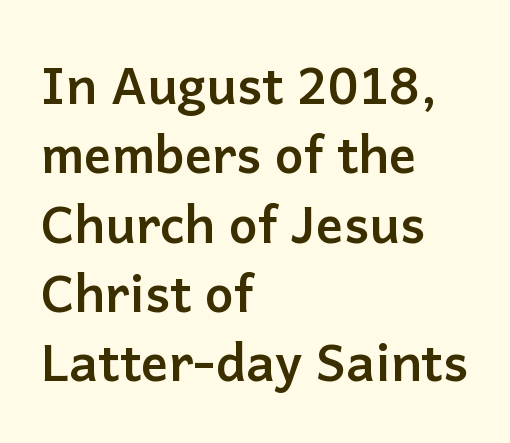
The specimen reads as upright at a glance. Honestly, there is no underline to notice here at all. The rendering keeps characters at their native spacing. These lines are rendered in a variable-pitch font. The space between consecutive lines is moderate.
